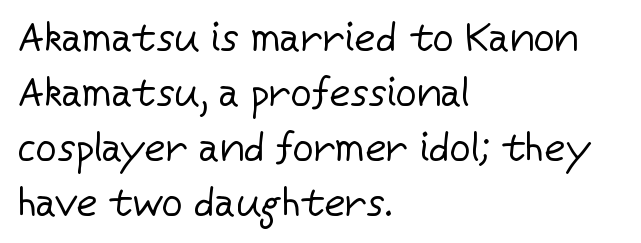
Q: Is the text bold? A: No.
Q: Is the text italic (slanted)? A: No, it is upright.
Q: Is the typeface a serif or a sans-serif typeface? A: Sans-serif.
Q: Is the text underlined? A: No.
Q: How is the paragraph aligned? A: Left-aligned.
Q: Is the spacing between letters normal or unusually wide? A: Normal.
Q: Is the spacing between lines tight, normal or loose? A: Normal.
Q: Width (condensed, normal, or wide)? A: Normal.
Q: Stroke contrast? A: Low.
Q: x-height? A: Medium.
Q: Monospaced? A: No.
